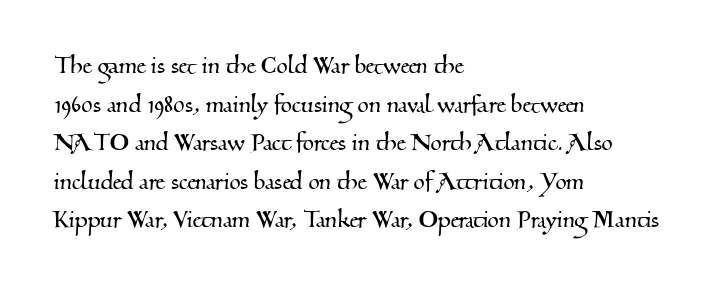
Q: Is the typeface a serif or a sans-serif typeface? A: Serif.
Q: Is the text underlined? A: No.
Q: How is the paragraph aligned? A: Left-aligned.
Q: Is the spacing between letters normal or unusually wide? A: Normal.
Q: Is the spacing between lines tight, normal or loose? A: Normal.
Q: Width (condensed, normal, or wide)? A: Normal.
Q: Stroke contrast? A: Medium.
Q: x-height? A: Small.
Q: Monospaced? A: No.
